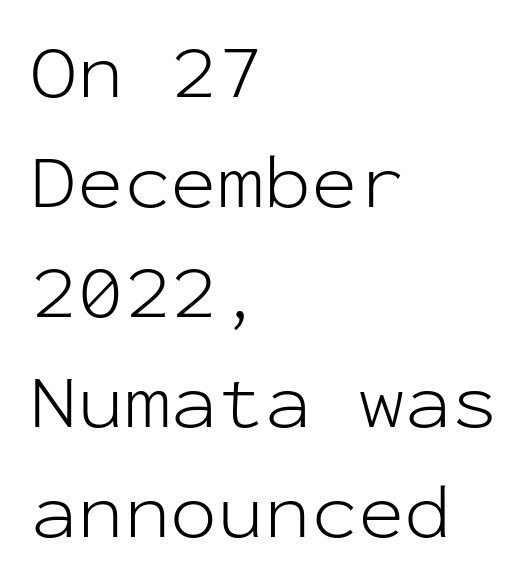
{"serif": "no", "italic": "no", "bold": "no", "weight": "light", "width": "normal", "stroke_contrast": "low", "x_height": "medium", "monospaced": "yes", "underline": "no", "align": "left", "line_spacing": "normal", "line_spacing_ratio": 1.41, "letter_spacing": "normal", "letter_spacing_em": 0.0, "glyph_px": 78}
